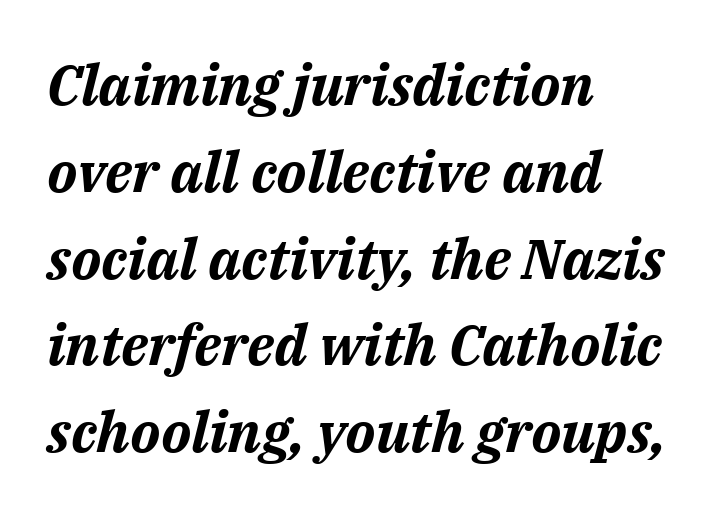
Q: Is the text bold? A: Yes.
Q: Is the text italic (slanted)? A: Yes, it leans right by about 14 degrees.
Q: Is the text underlined? A: No.
Q: How is the paragraph aligned? A: Left-aligned.
Q: Is the spacing between letters normal or unusually wide? A: Normal.
Q: Is the spacing between lines tight, normal or loose? A: Normal.
Q: Width (condensed, normal, or wide)? A: Normal.
Q: Stroke contrast? A: Medium.
Q: x-height? A: Medium.
Q: Monospaced? A: No.
